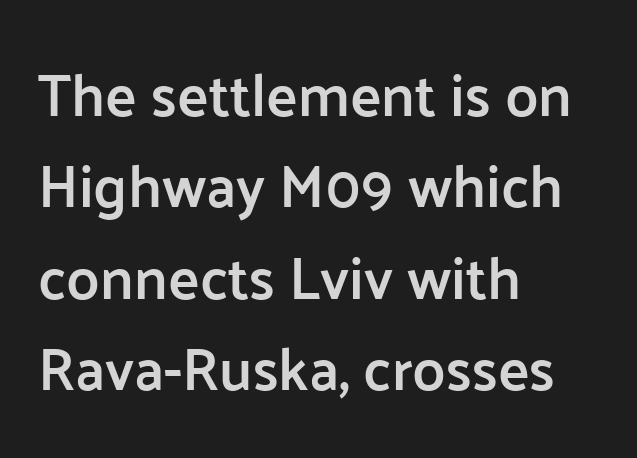
{"serif": "no", "italic": "no", "bold": "semi", "weight": "semibold", "width": "normal", "stroke_contrast": "low", "x_height": "medium", "monospaced": "no", "underline": "no", "align": "left", "line_spacing": "normal", "line_spacing_ratio": 1.55, "letter_spacing": "normal", "letter_spacing_em": 0.0, "glyph_px": 59}
